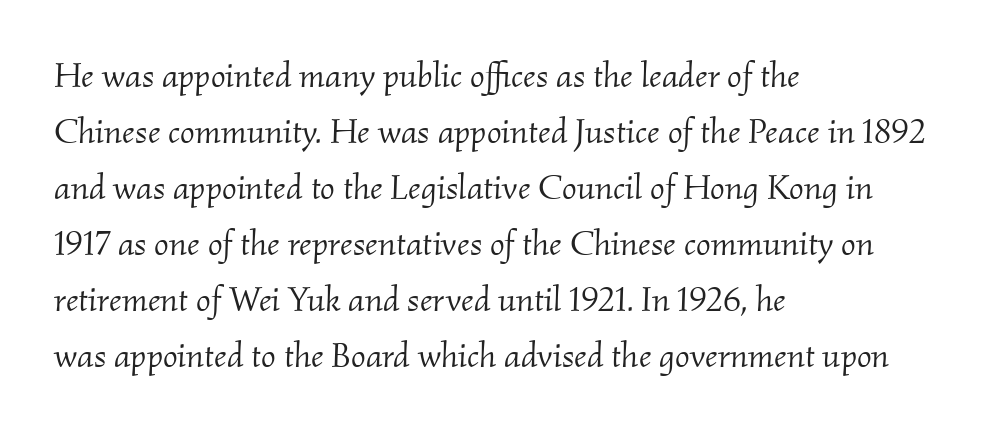
Q: Is the text bold? A: No.
Q: Is the text italic (slanted)? A: Yes, it leans right by about 2 degrees.
Q: Is the typeface a serif or a sans-serif typeface? A: Serif.
Q: Is the text underlined? A: No.
Q: How is the paragraph aligned? A: Left-aligned.
Q: Is the spacing between letters normal or unusually wide? A: Normal.
Q: Is the spacing between lines tight, normal or loose? A: Normal.
Q: Width (condensed, normal, or wide)? A: Normal.
Q: Stroke contrast? A: Medium.
Q: x-height? A: Small.
Q: Monospaced? A: No.
